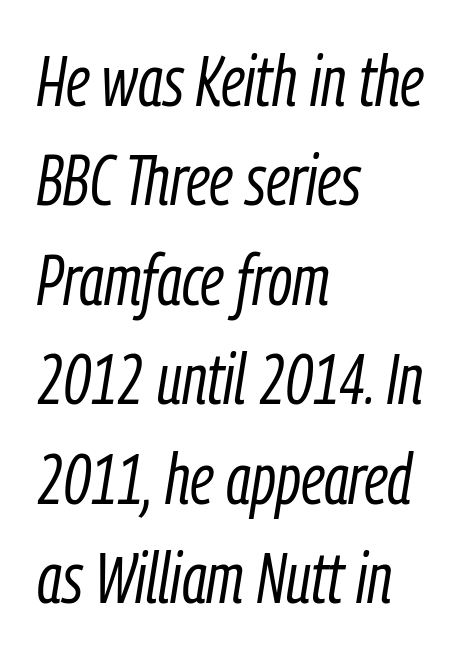
Caption: standard tracking, unaltered. The paragraph has a hard left edge and a soft right edge. Underlining? Definitely not there. Do the characters align in a grid? No, the font is proportional.
